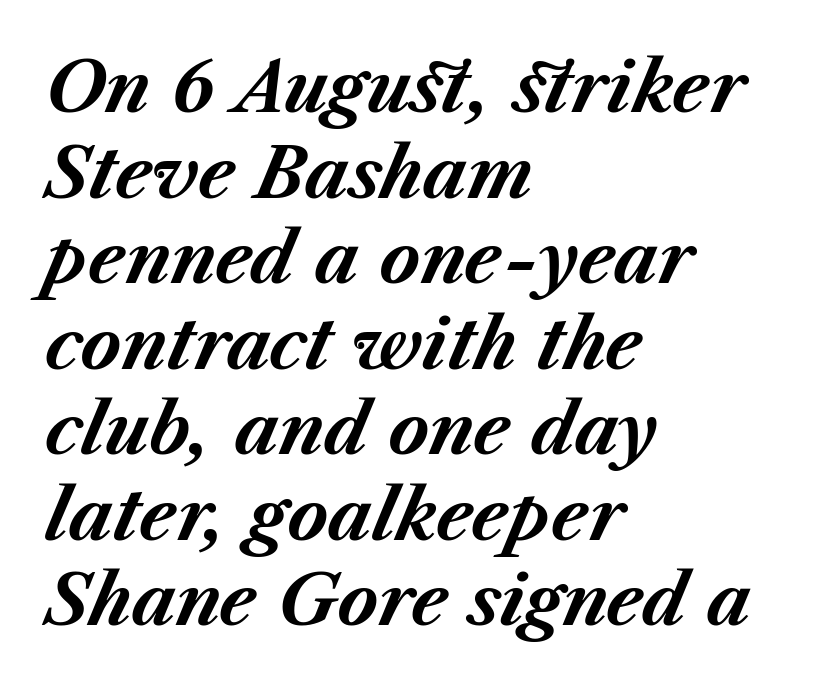
{"italic": "yes", "lean": "right", "slant_degrees": 23, "bold": "yes", "weight": "bold", "width": "normal", "stroke_contrast": "medium", "x_height": "medium", "monospaced": "no", "underline": "no", "align": "left", "line_spacing_ratio": 1.24, "letter_spacing": "normal", "letter_spacing_em": 0.0, "glyph_px": 69}
